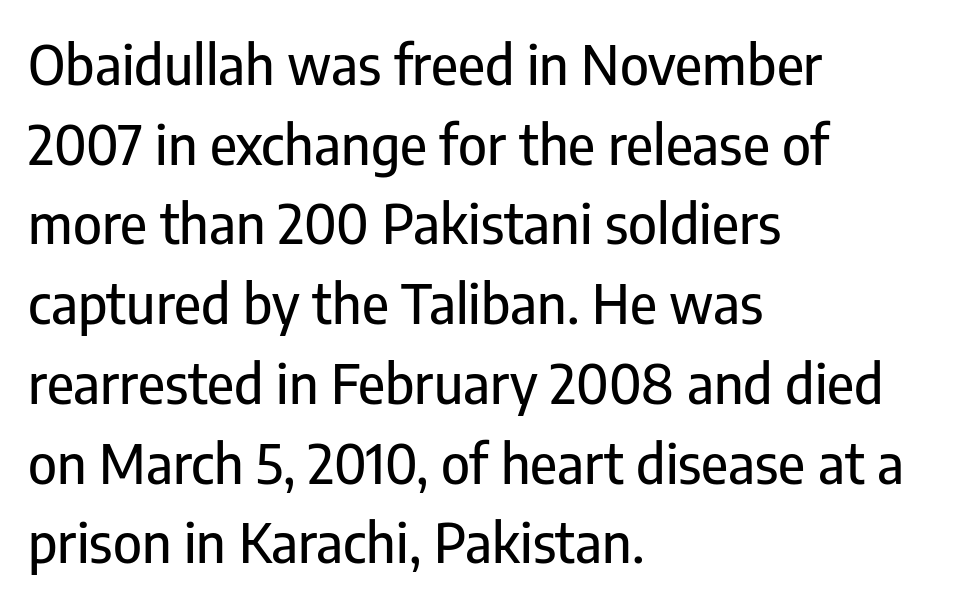
{"serif": "no", "italic": "no", "width": "condensed", "stroke_contrast": "low", "x_height": "medium", "monospaced": "no", "underline": "no", "align": "left", "line_spacing": "normal", "line_spacing_ratio": 1.45, "letter_spacing": "normal", "letter_spacing_em": 0.0, "glyph_px": 55}
